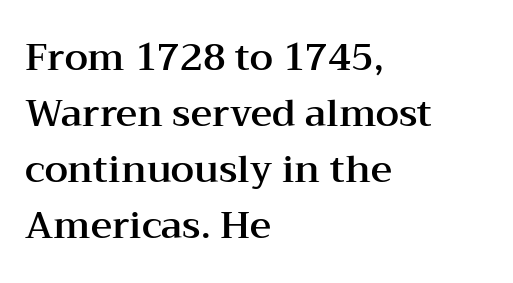
Q: Is the text italic (slanted)? A: No, it is upright.
Q: Is the typeface a serif or a sans-serif typeface? A: Serif.
Q: Is the text underlined? A: No.
Q: How is the paragraph aligned? A: Left-aligned.
Q: Is the spacing between letters normal or unusually wide? A: Normal.
Q: Is the spacing between lines tight, normal or loose? A: Normal.
Q: Width (condensed, normal, or wide)? A: Wide.
Q: Stroke contrast? A: Medium.
Q: x-height? A: Medium.
Q: Monospaced? A: No.
